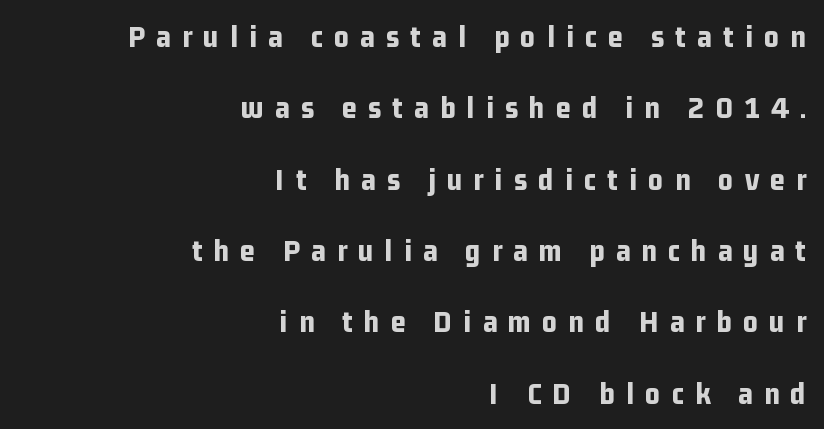
Q: Is the text bold? A: Yes.
Q: Is the text italic (slanted)? A: No, it is upright.
Q: Is the typeface a serif or a sans-serif typeface? A: Sans-serif.
Q: Is the text underlined? A: No.
Q: How is the paragraph aligned? A: Right-aligned.
Q: Is the spacing between letters normal or unusually wide? A: Unusually wide.
Q: Is the spacing between lines tight, normal or loose? A: Loose.
Q: Width (condensed, normal, or wide)? A: Condensed.
Q: Stroke contrast? A: Low.
Q: x-height? A: Medium.
Q: Monospaced? A: No.
